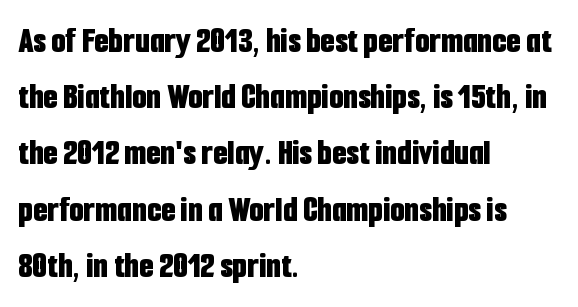
The image shows 37 px bold, condensed sans-serif type, upright; set left-aligned, normal line spacing (1.52x), normal letter spacing, not underlined; low stroke contrast and a medium x-height.
